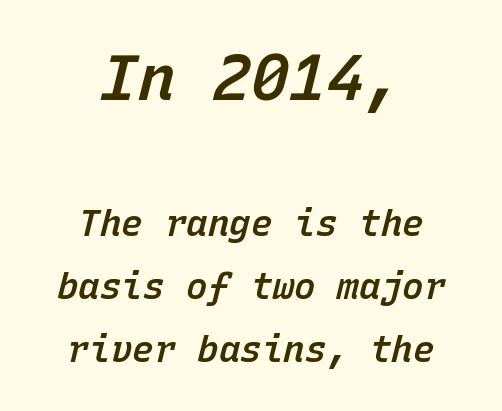
The image shows 63 px semibold type, italic (leaning right), monospaced; set centered, line spacing 1.75x, normal letter spacing, not underlined; the first (top) block is 1.75x larger; low stroke contrast and a medium x-height.
